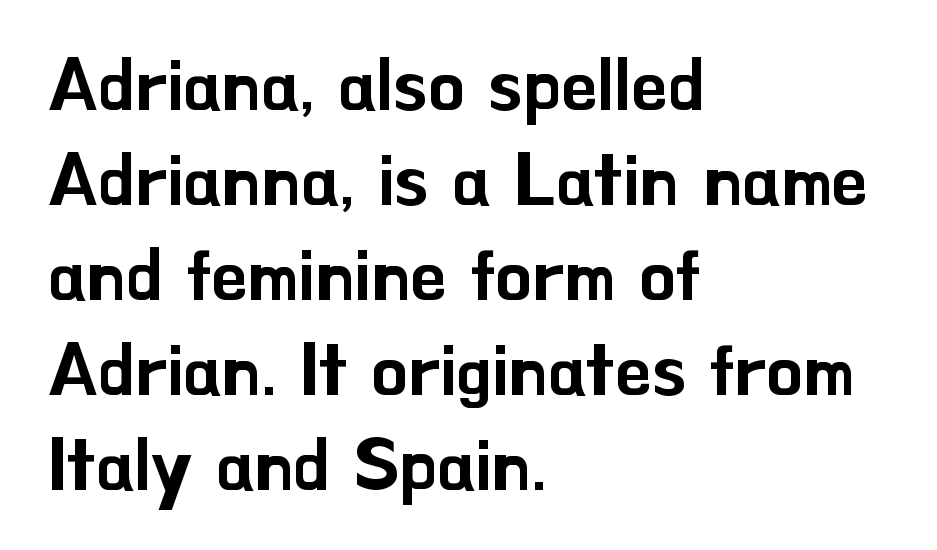
Is the letter spacing exaggerated? No — it looks like the ordinary default. Spacing verdict: proportional, widths tailored to each character. A clean baseline with only descenders dipping below it. The type sits square on the baseline with zero lean. Left-aligned paragraph, ragged on the right. Each new line begins a customary step beneath the previous one.
